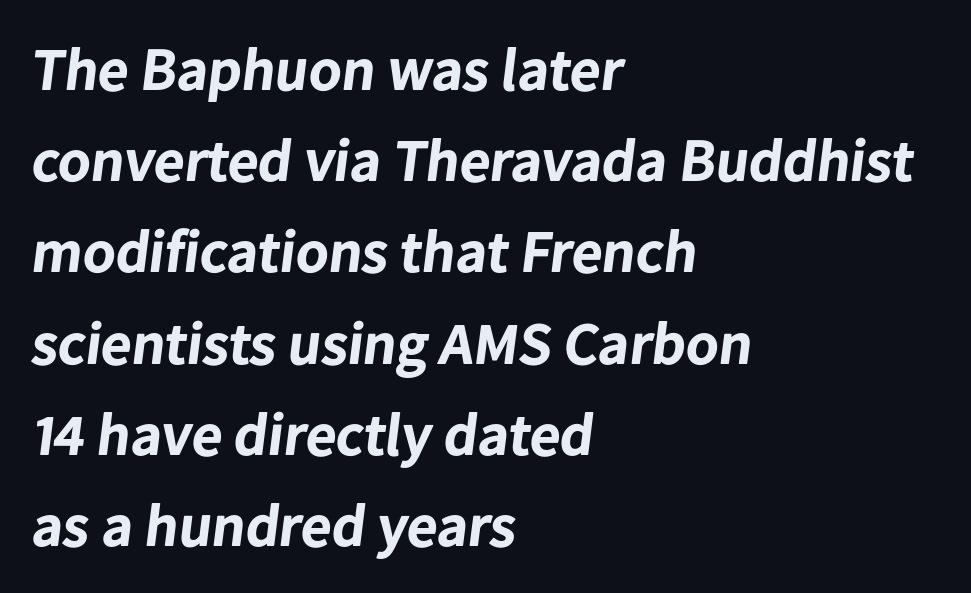
{"serif": "no", "bold": "yes", "weight": "bold", "width": "normal", "stroke_contrast": "low", "x_height": "medium", "monospaced": "no", "underline": "no", "align": "left", "line_spacing": "normal", "line_spacing_ratio": 1.52, "letter_spacing": "normal", "letter_spacing_em": 0.0, "glyph_px": 60}
